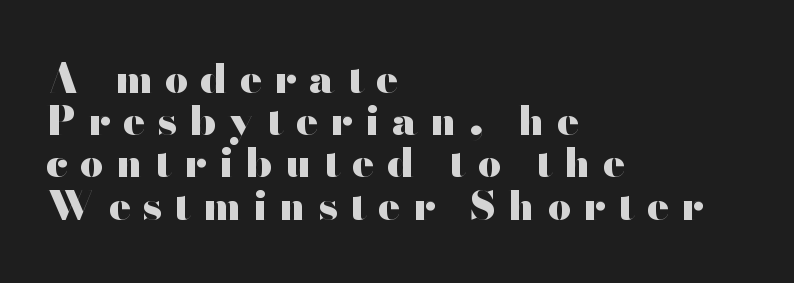
Q: Is the text bold? A: Yes.
Q: Is the text italic (slanted)? A: No, it is upright.
Q: Is the typeface a serif or a sans-serif typeface? A: Sans-serif.
Q: Is the text underlined? A: No.
Q: How is the paragraph aligned? A: Left-aligned.
Q: Is the spacing between letters normal or unusually wide? A: Unusually wide.
Q: Is the spacing between lines tight, normal or loose? A: Tight.
Q: Width (condensed, normal, or wide)? A: Wide.
Q: Stroke contrast? A: High.
Q: x-height? A: Small.
Q: Monospaced? A: No.
